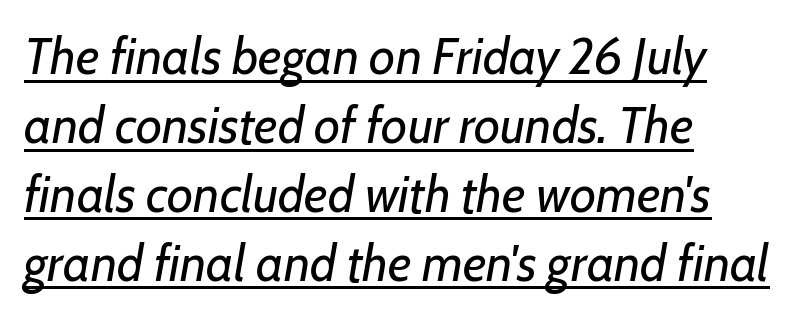
Q: Is the text bold? A: No.
Q: Is the text italic (slanted)? A: Yes, it leans right by about 7 degrees.
Q: Is the text underlined? A: Yes.
Q: How is the paragraph aligned? A: Left-aligned.
Q: Is the spacing between letters normal or unusually wide? A: Normal.
Q: Is the spacing between lines tight, normal or loose? A: Normal.
Q: Width (condensed, normal, or wide)? A: Normal.
Q: Stroke contrast? A: Low.
Q: x-height? A: Medium.
Q: Monospaced? A: No.
